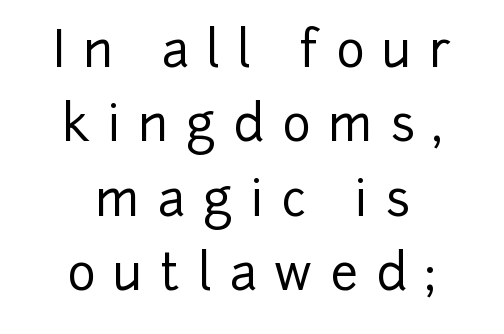
If you drew a line through each stem, it would be perfectly vertical. This sample has the flowing, uneven cadence of proportional lettering. Students, observe: this is what conventionally led text looks like. In CSS terms this would be text-align: center.
